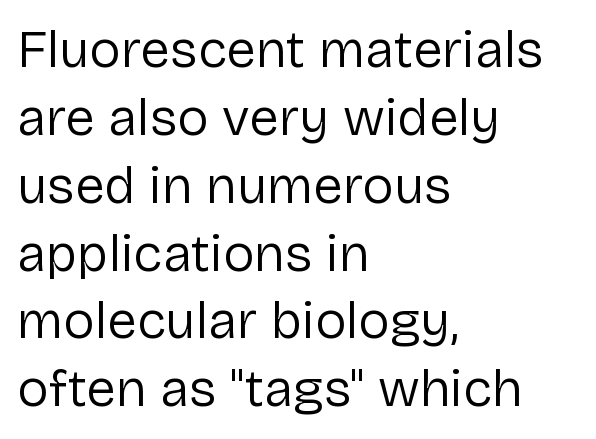
Q: Is the text bold? A: No.
Q: Is the text italic (slanted)? A: No, it is upright.
Q: Is the typeface a serif or a sans-serif typeface? A: Sans-serif.
Q: Is the text underlined? A: No.
Q: How is the paragraph aligned? A: Left-aligned.
Q: Is the spacing between letters normal or unusually wide? A: Normal.
Q: Is the spacing between lines tight, normal or loose? A: Normal.
Q: Width (condensed, normal, or wide)? A: Normal.
Q: Stroke contrast? A: Low.
Q: x-height? A: Medium.
Q: Monospaced? A: No.
